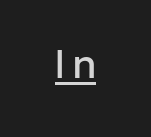
{"serif": "no", "italic": "no", "bold": "semi", "weight": "semibold", "width": "normal", "stroke_contrast": "low", "x_height": "medium", "monospaced": "no", "underline": "yes", "letter_spacing": "wide", "letter_spacing_em": 0.22, "glyph_px": 38}
